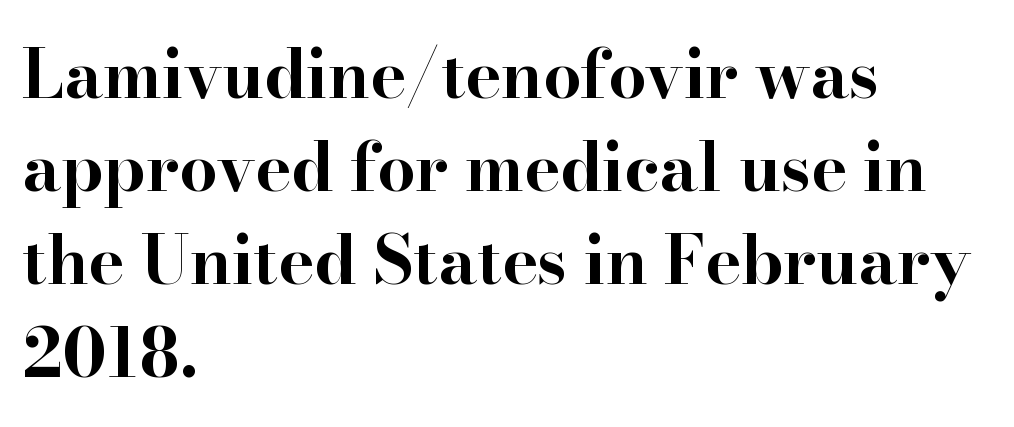
{"serif": "yes", "italic": "no", "bold": "yes", "weight": "bold", "width": "wide", "stroke_contrast": "high", "x_height": "small", "monospaced": "no", "underline": "no", "align": "left", "line_spacing": "normal", "line_spacing_ratio": 1.39, "letter_spacing": "normal", "letter_spacing_em": 0.0, "glyph_px": 67}
